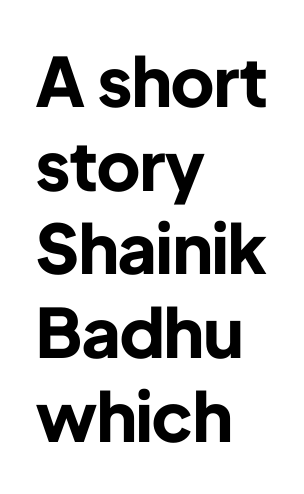
Q: Is the text bold? A: Yes.
Q: Is the text italic (slanted)? A: No, it is upright.
Q: Is the typeface a serif or a sans-serif typeface? A: Sans-serif.
Q: Is the text underlined? A: No.
Q: How is the paragraph aligned? A: Left-aligned.
Q: Is the spacing between letters normal or unusually wide? A: Normal.
Q: Width (condensed, normal, or wide)? A: Normal.
Q: Stroke contrast? A: Low.
Q: x-height? A: Medium.
Q: Monospaced? A: No.
